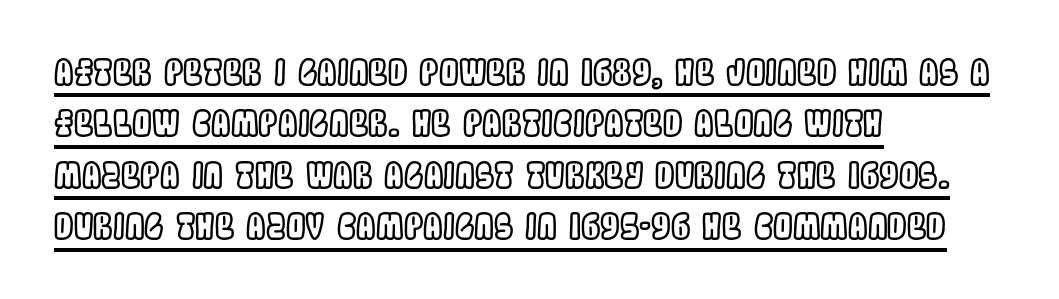
Is there an underline? Yes — a line sits under the letters. Spacing verdict: proportional, widths tailored to each character. This sample uses plain, unmodified letter spacing. Normally led — the rows are evenly, conventionally spaced. In CSS terms this would be text-align: left.
